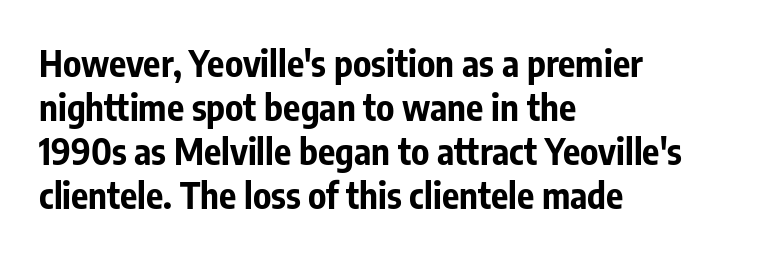
{"serif": "no", "italic": "no", "bold": "yes", "weight": "bold", "width": "condensed", "stroke_contrast": "low", "x_height": "medium", "monospaced": "no", "underline": "no", "align": "left", "line_spacing_ratio": 1.22, "letter_spacing": "normal", "letter_spacing_em": 0.0, "glyph_px": 36}
